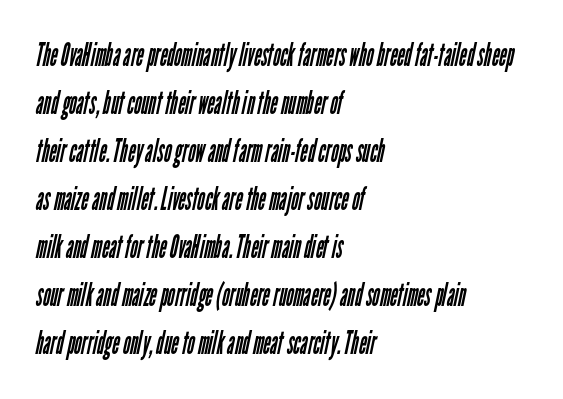
{"serif": "no", "bold": "no", "weight": "regular", "width": "condensed", "stroke_contrast": "low", "x_height": "medium", "monospaced": "no", "underline": "no", "align": "left", "line_spacing": "normal", "line_spacing_ratio": 1.5, "letter_spacing": "normal", "letter_spacing_em": 0.0, "glyph_px": 32}
